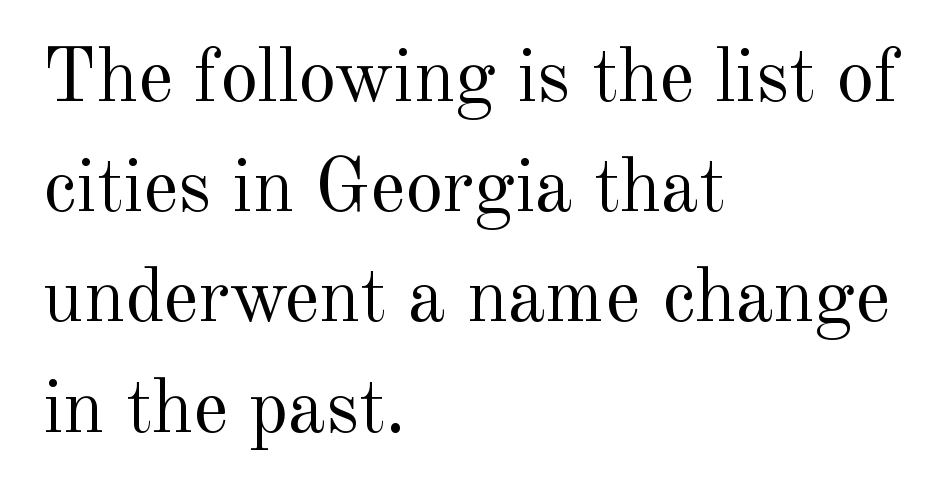
Q: Is the text bold? A: No.
Q: Is the text italic (slanted)? A: No, it is upright.
Q: Is the typeface a serif or a sans-serif typeface? A: Serif.
Q: Is the text underlined? A: No.
Q: How is the paragraph aligned? A: Left-aligned.
Q: Is the spacing between letters normal or unusually wide? A: Normal.
Q: Is the spacing between lines tight, normal or loose? A: Normal.
Q: Width (condensed, normal, or wide)? A: Normal.
Q: x-height? A: Small.
Q: Monospaced? A: No.
